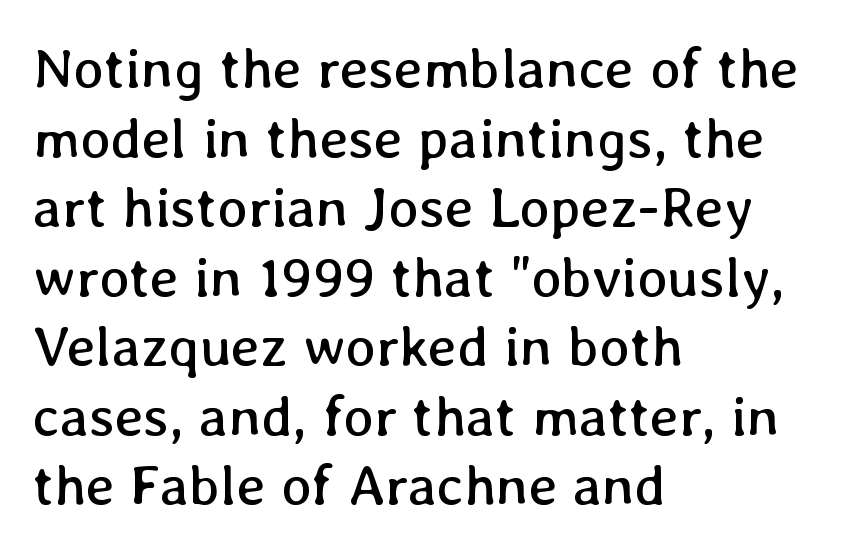
Q: Is the text bold? A: No.
Q: Is the text italic (slanted)? A: No, it is upright.
Q: Is the text underlined? A: No.
Q: How is the paragraph aligned? A: Left-aligned.
Q: Is the spacing between letters normal or unusually wide? A: Normal.
Q: Width (condensed, normal, or wide)? A: Normal.
Q: Stroke contrast? A: Low.
Q: x-height? A: Medium.
Q: Monospaced? A: No.
